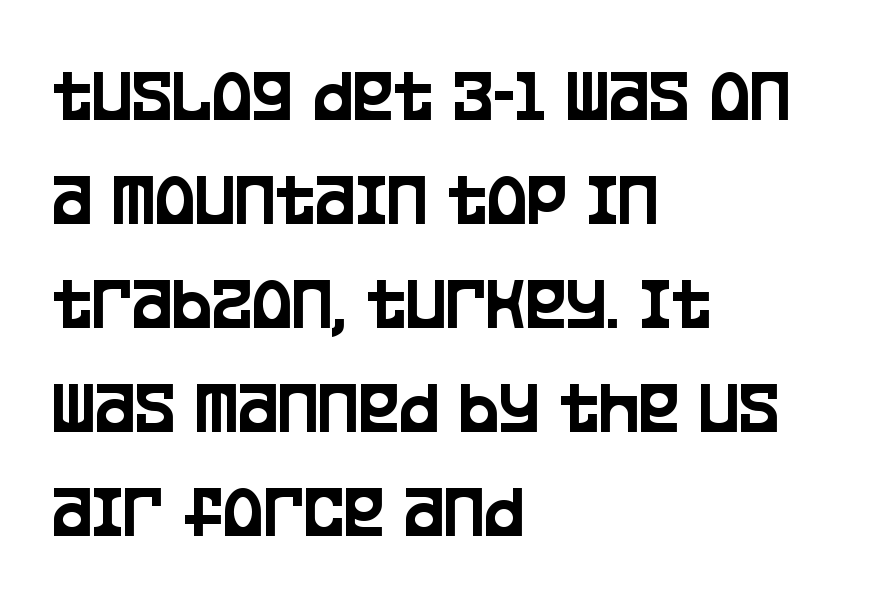
Q: Is the text italic (slanted)? A: No, it is upright.
Q: Is the typeface a serif or a sans-serif typeface? A: Sans-serif.
Q: Is the text underlined? A: No.
Q: How is the paragraph aligned? A: Left-aligned.
Q: Is the spacing between letters normal or unusually wide? A: Normal.
Q: Is the spacing between lines tight, normal or loose? A: Normal.
Q: Width (condensed, normal, or wide)? A: Condensed.
Q: Stroke contrast? A: Low.
Q: x-height? A: Large.
Q: Monospaced? A: No.
